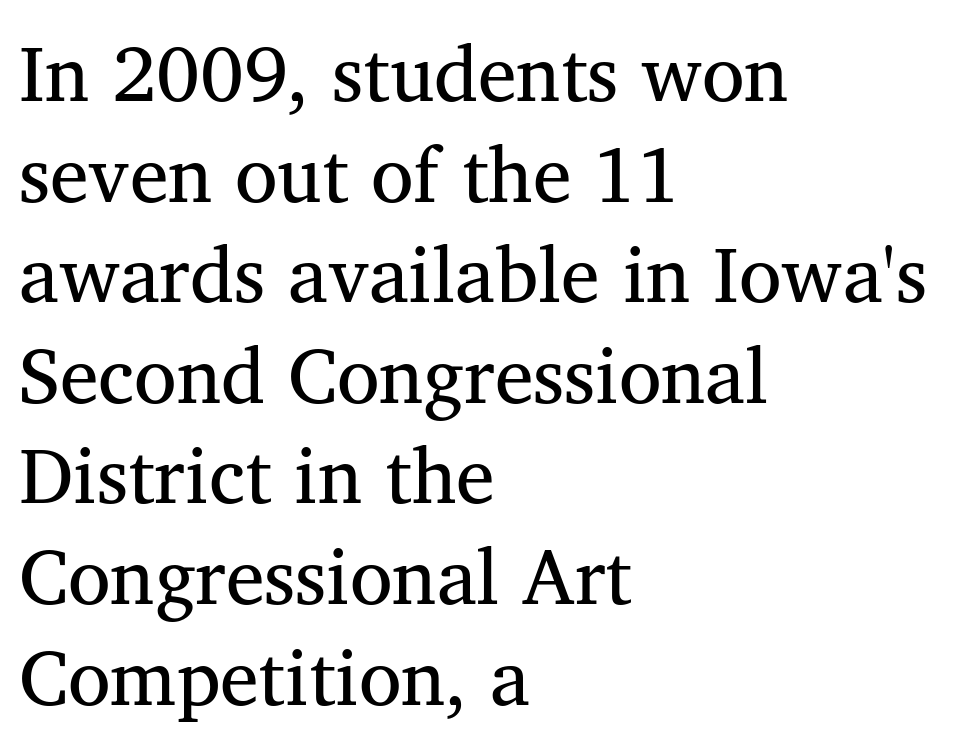
The image shows 78 px regular-weight serif type, upright; set left-aligned, normal line spacing (1.29x), normal letter spacing, not underlined; medium stroke contrast and a medium x-height.
